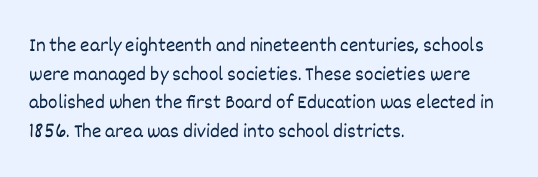
Q: Is the text bold? A: No.
Q: Is the text italic (slanted)? A: No, it is upright.
Q: Is the text underlined? A: No.
Q: How is the paragraph aligned? A: Left-aligned.
Q: Is the spacing between letters normal or unusually wide? A: Normal.
Q: Is the spacing between lines tight, normal or loose? A: Normal.
